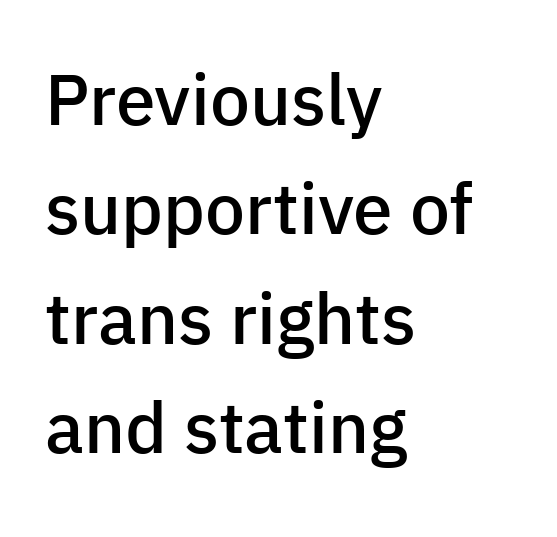
{"serif": "no", "italic": "no", "bold": "semi", "weight": "semibold", "width": "normal", "stroke_contrast": "low", "x_height": "medium", "monospaced": "no", "underline": "no", "align": "left", "line_spacing": "normal", "line_spacing_ratio": 1.54, "letter_spacing": "normal", "letter_spacing_em": 0.0, "glyph_px": 71}
